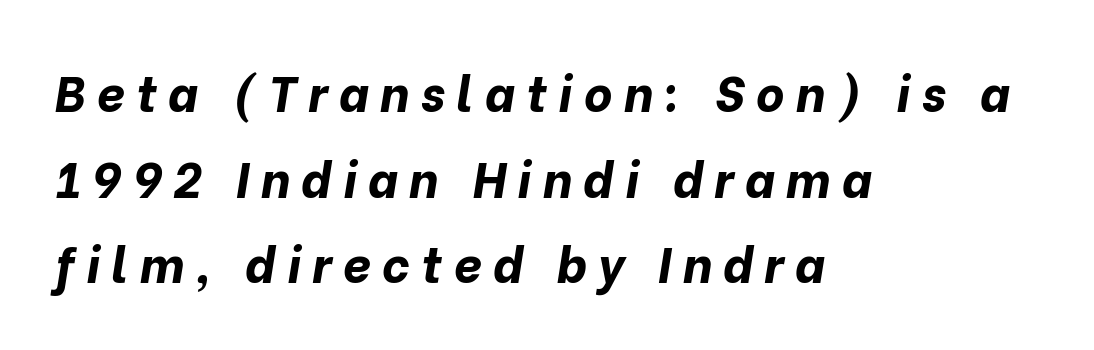
The strip under each line holds only bare page. All the whitespace from short lines collects on the right. Honestly, the letter spacing is so wide it's the main thing you notice. Stroke thickness is high; the sample reads as a true bold. A typesetter would call this proportional, since set widths differ per character.
